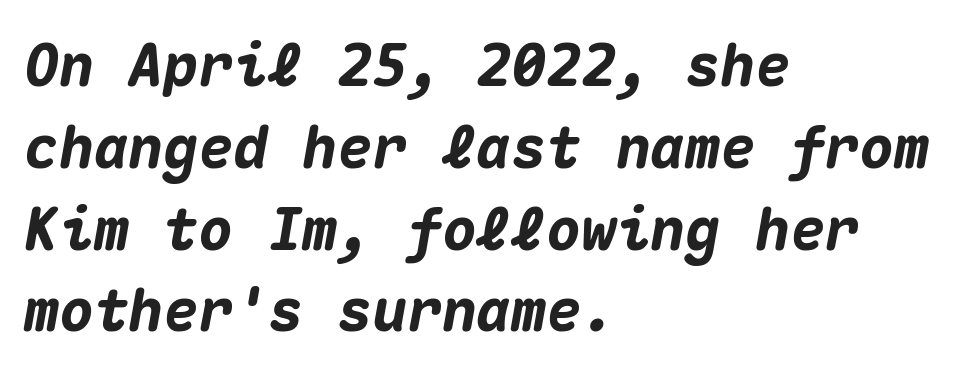
{"italic": "yes", "lean": "right", "slant_degrees": 10, "bold": "yes", "weight": "heavy", "width": "normal", "stroke_contrast": "medium", "x_height": "medium", "monospaced": "yes", "underline": "no", "align": "left", "line_spacing": "normal", "line_spacing_ratio": 1.41, "letter_spacing": "normal", "letter_spacing_em": 0.0, "glyph_px": 58}
